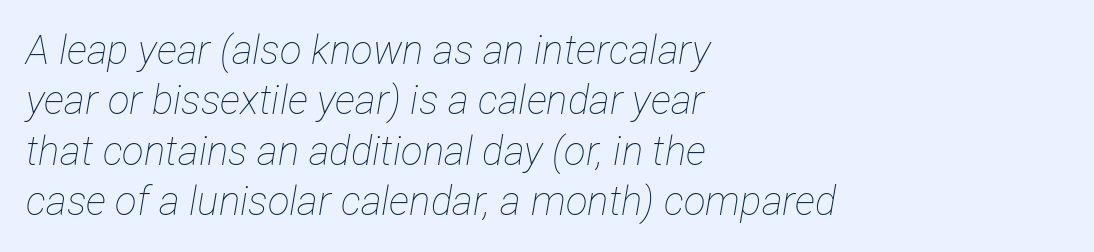
The text carries the slant typical of an italic or oblique font. Honestly, the letter spacing is just normal — you wouldn't notice it. These lines are rendered in a variable-pitch font. A typesetter would call this leading conventional body-copy spacing.
